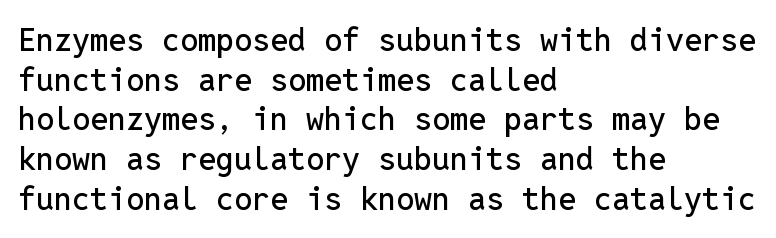
The image shows 32 px sans-serif type, upright, monospaced; set left-aligned, line spacing 1.24x, normal letter spacing, not underlined; low stroke contrast and a medium x-height.
